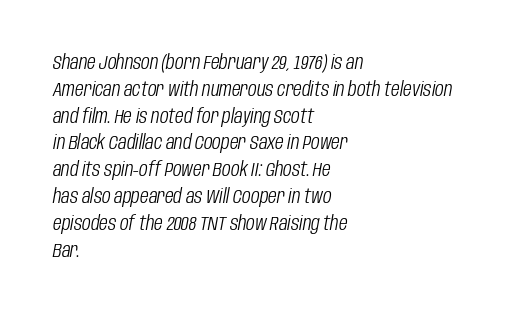
{"italic": "yes", "lean": "right", "slant_degrees": 10, "bold": "no", "underline": "no", "align": "left", "line_spacing": "normal", "line_spacing_ratio": 1.34, "letter_spacing": "normal", "letter_spacing_em": 0.0, "glyph_px": 20}
